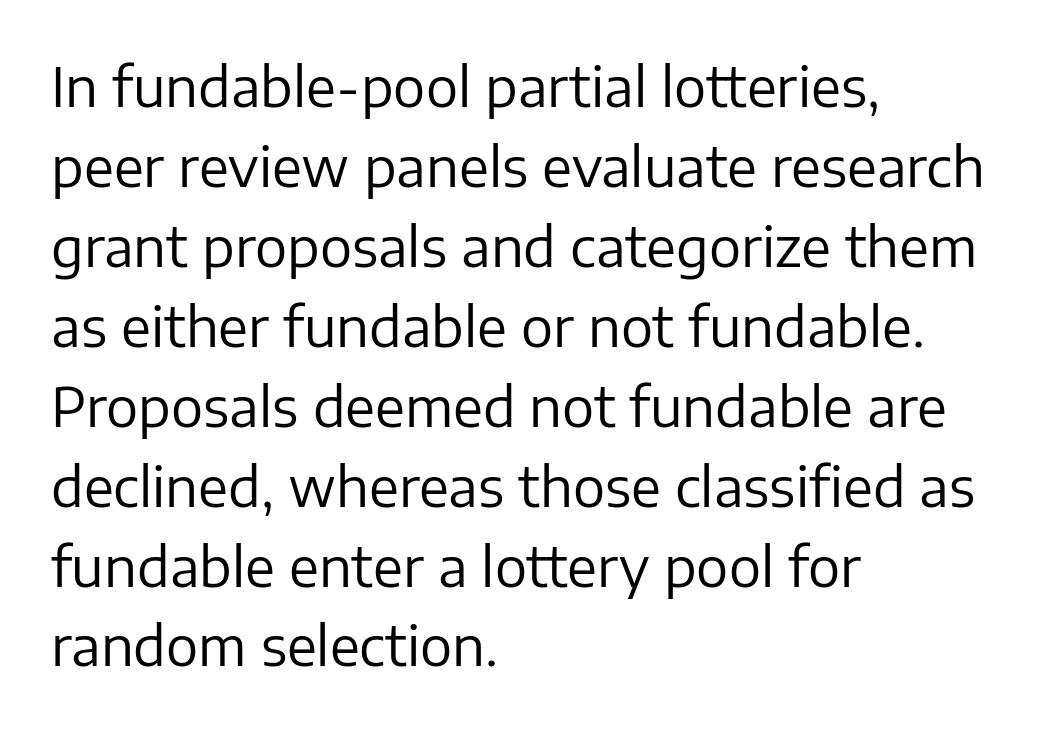
Q: Is the text bold? A: No.
Q: Is the text italic (slanted)? A: No, it is upright.
Q: Is the typeface a serif or a sans-serif typeface? A: Sans-serif.
Q: Is the text underlined? A: No.
Q: How is the paragraph aligned? A: Left-aligned.
Q: Is the spacing between letters normal or unusually wide? A: Normal.
Q: Is the spacing between lines tight, normal or loose? A: Normal.
Q: Width (condensed, normal, or wide)? A: Normal.
Q: Stroke contrast? A: Low.
Q: x-height? A: Medium.
Q: Monospaced? A: No.
